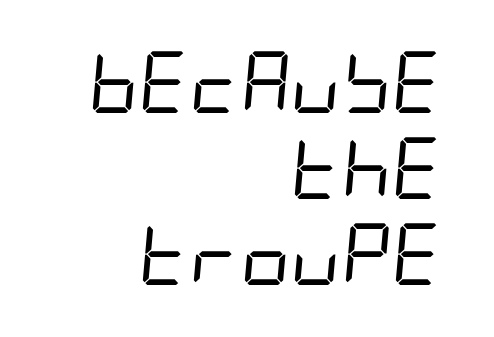
The image shows 62 px regular-weight, condensed type, italic (leaning right); set right-aligned, normal line spacing (1.39x), normal letter spacing, not underlined; low stroke contrast and a large x-height.
